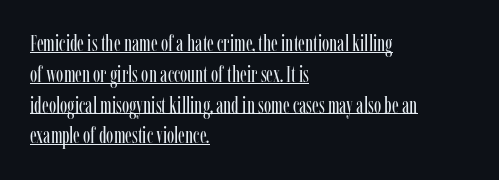
The image shows 22 px text type, upright; set left-aligned, normal line spacing (1.4x), normal letter spacing, underlined.
